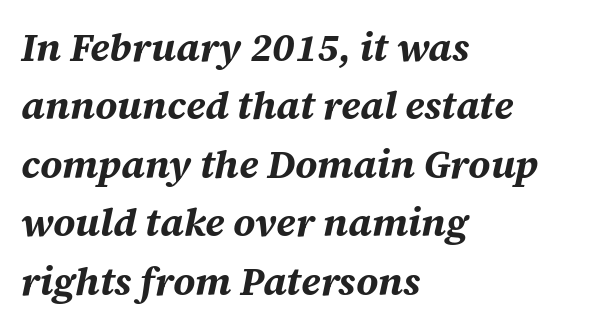
Has an underline been added? It has not. The typesetting leans heavy: a genuine bold. The letterforms sit shoulder to shoulder at normal distance. The text carries the slant typical of an italic or oblique font. Is the block centered? No — it sits flush against the left margin.
